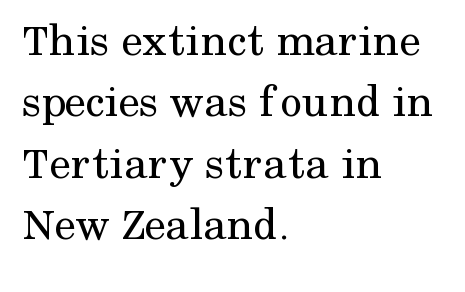
{"serif": "yes", "italic": "no", "bold": "no", "weight": "regular", "width": "normal", "stroke_contrast": "medium", "x_height": "medium", "monospaced": "no", "underline": "no", "align": "left", "line_spacing": "normal", "line_spacing_ratio": 1.28, "letter_spacing": "normal", "letter_spacing_em": 0.0, "glyph_px": 48}
